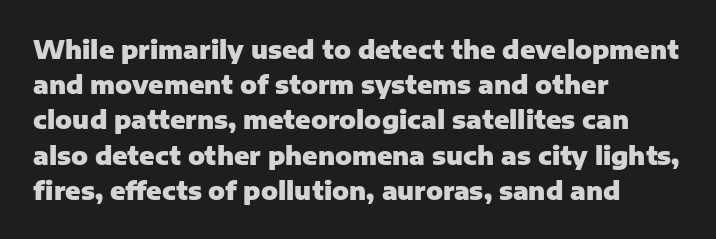
The image shows 25 px bold type, upright; set left-aligned, normal line spacing (1.41x), normal letter spacing, not underlined.
